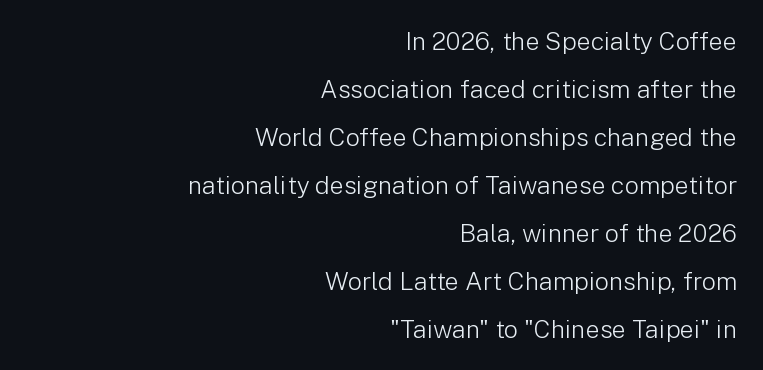
{"italic": "no", "bold": "no", "underline": "no", "align": "right", "line_spacing": "loose", "line_spacing_ratio": 1.92, "letter_spacing": "normal", "letter_spacing_em": 0.0, "glyph_px": 25}
